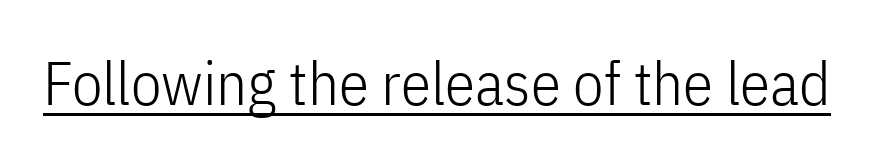
Q: Is the text bold? A: No.
Q: Is the text italic (slanted)? A: No, it is upright.
Q: Is the typeface a serif or a sans-serif typeface? A: Sans-serif.
Q: Is the text underlined? A: Yes.
Q: Is the spacing between letters normal or unusually wide? A: Normal.
Q: Width (condensed, normal, or wide)? A: Condensed.
Q: Stroke contrast? A: Low.
Q: x-height? A: Medium.
Q: Monospaced? A: No.
